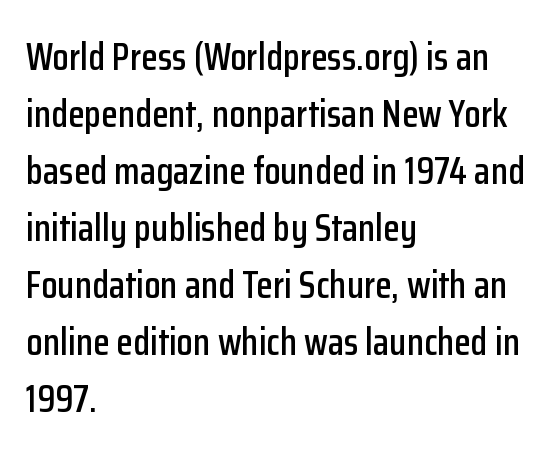
{"serif": "no", "italic": "no", "width": "condensed", "stroke_contrast": "low", "x_height": "medium", "monospaced": "no", "underline": "no", "align": "left", "line_spacing": "normal", "line_spacing_ratio": 1.5, "letter_spacing": "normal", "letter_spacing_em": 0.0, "glyph_px": 38}
